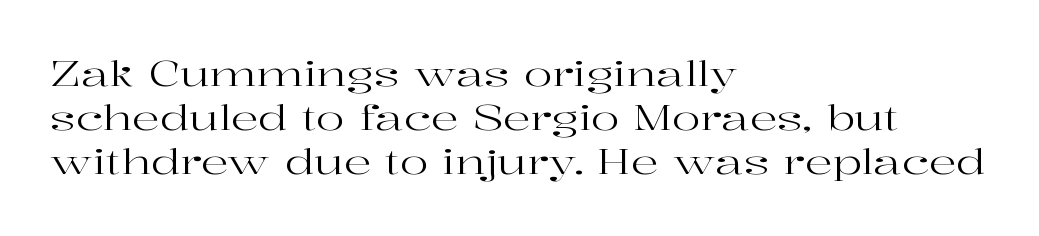
Q: Is the text bold? A: No.
Q: Is the text italic (slanted)? A: No, it is upright.
Q: Is the typeface a serif or a sans-serif typeface? A: Serif.
Q: Is the text underlined? A: No.
Q: How is the paragraph aligned? A: Left-aligned.
Q: Is the spacing between letters normal or unusually wide? A: Normal.
Q: Is the spacing between lines tight, normal or loose? A: Normal.
Q: Width (condensed, normal, or wide)? A: Wide.
Q: Stroke contrast? A: High.
Q: x-height? A: Medium.
Q: Monospaced? A: No.
